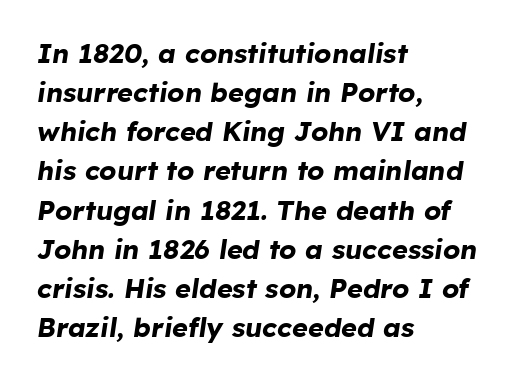
The image shows 27 px bold type, italic (leaning right); set left-aligned, normal line spacing (1.45x), normal letter spacing, not underlined.
